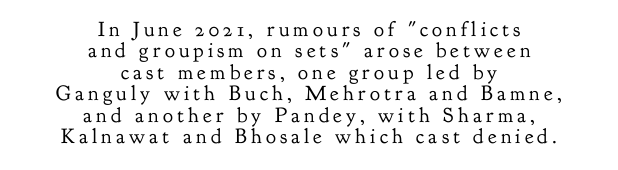
{"italic": "no", "bold": "no", "underline": "no", "align": "center", "line_spacing": "tight", "line_spacing_ratio": 1.02, "letter_spacing": "wide", "letter_spacing_em": 0.2, "glyph_px": 21}
